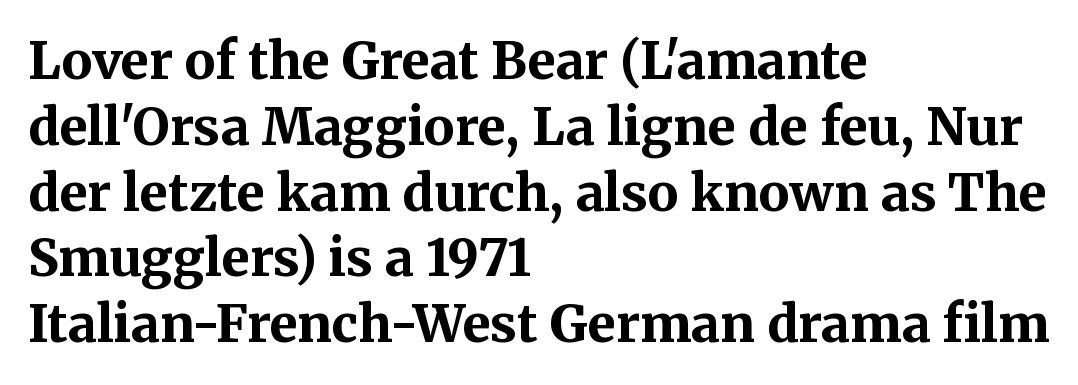
Q: Is the text bold? A: Yes.
Q: Is the text italic (slanted)? A: No, it is upright.
Q: Is the typeface a serif or a sans-serif typeface? A: Serif.
Q: Is the text underlined? A: No.
Q: How is the paragraph aligned? A: Left-aligned.
Q: Is the spacing between letters normal or unusually wide? A: Normal.
Q: Is the spacing between lines tight, normal or loose? A: Normal.
Q: Width (condensed, normal, or wide)? A: Normal.
Q: Stroke contrast? A: Medium.
Q: x-height? A: Medium.
Q: Monospaced? A: No.
